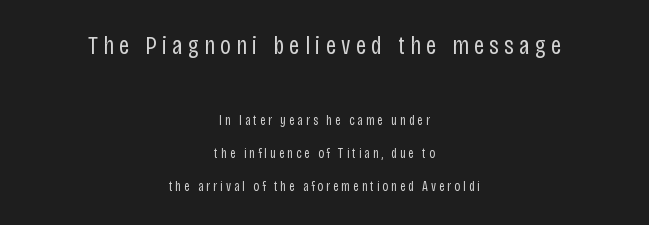
Interline gaps are noticeably wide in this sample. Does extra space separate the letters? Yes, quite a lot of it. One-word summary of the alignment: center. Bigger letters appear in the top chunk; the bottom chunk is reduced. Weight: not bold — regular or lighter.
